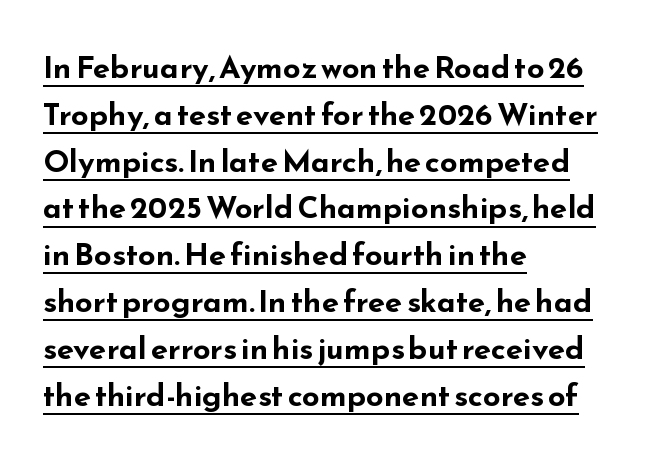
{"serif": "no", "italic": "no", "bold": "yes", "weight": "bold", "width": "wide", "stroke_contrast": "low", "x_height": "small", "monospaced": "no", "underline": "yes", "align": "left", "line_spacing": "normal", "line_spacing_ratio": 1.51, "letter_spacing": "normal", "letter_spacing_em": 0.0, "glyph_px": 31}
